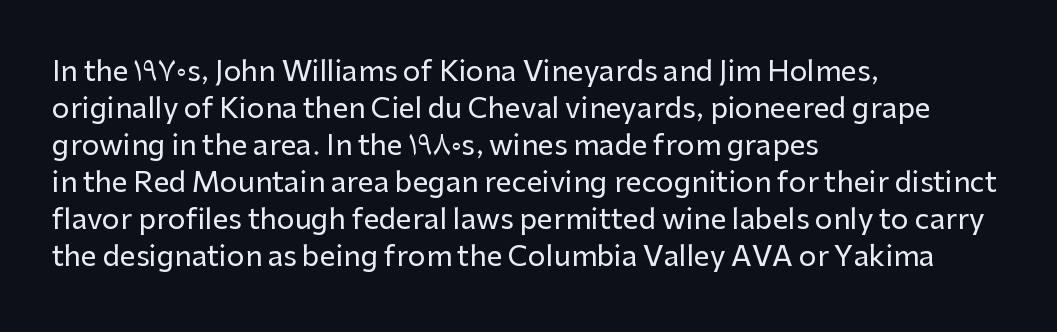
Q: Is the text italic (slanted)? A: No, it is upright.
Q: Is the typeface a serif or a sans-serif typeface? A: Sans-serif.
Q: Is the text underlined? A: No.
Q: How is the paragraph aligned? A: Left-aligned.
Q: Is the spacing between letters normal or unusually wide? A: Normal.
Q: Is the spacing between lines tight, normal or loose? A: Normal.
Q: Width (condensed, normal, or wide)? A: Normal.
Q: Stroke contrast? A: Low.
Q: x-height? A: Medium.
Q: Monospaced? A: No.
